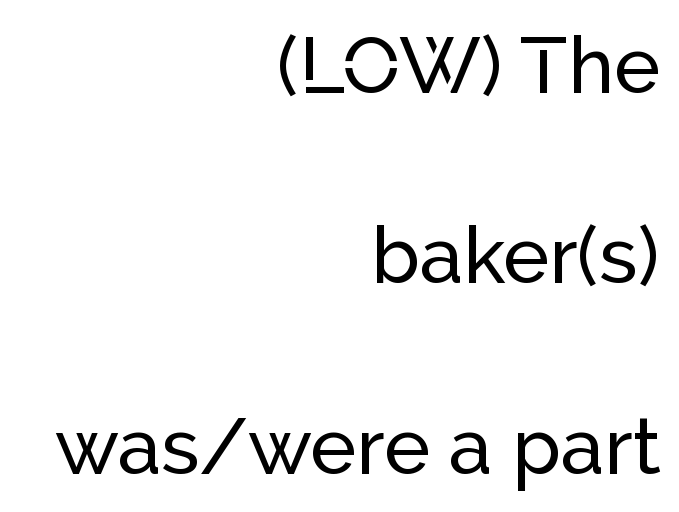
{"serif": "no", "italic": "no", "width": "normal", "stroke_contrast": "low", "x_height": "medium", "monospaced": "no", "underline": "no", "align": "right", "line_spacing": "loose", "line_spacing_ratio": 2.44, "letter_spacing": "normal", "letter_spacing_em": 0.0, "glyph_px": 78}
